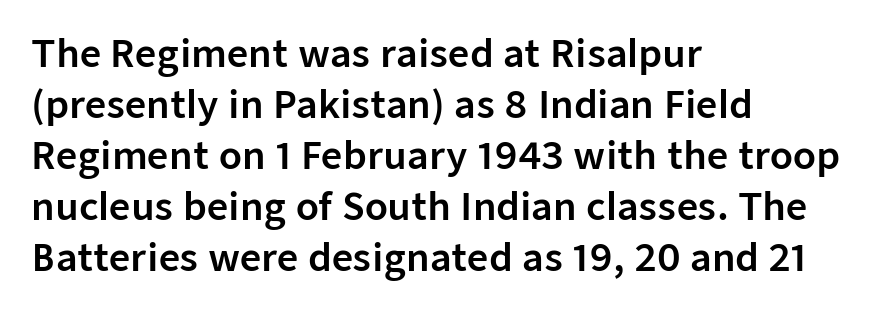
The image shows 37 px sans-serif type, upright; set left-aligned, normal line spacing (1.38x), normal letter spacing, not underlined; low stroke contrast and a medium x-height.
